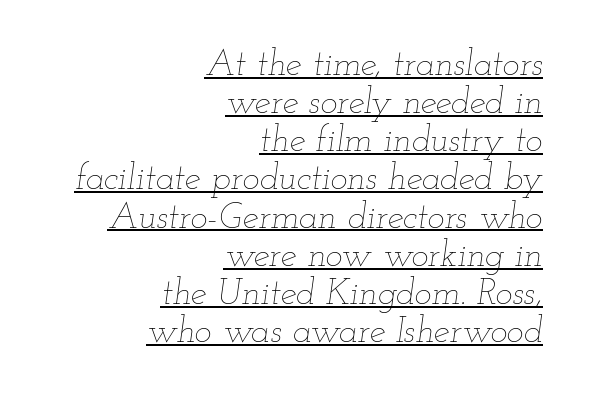
The image shows 36 px thin, wide type, italic (leaning right); set right-aligned, tight line spacing (1.06x), normal letter spacing, underlined; low stroke contrast and a small x-height.
